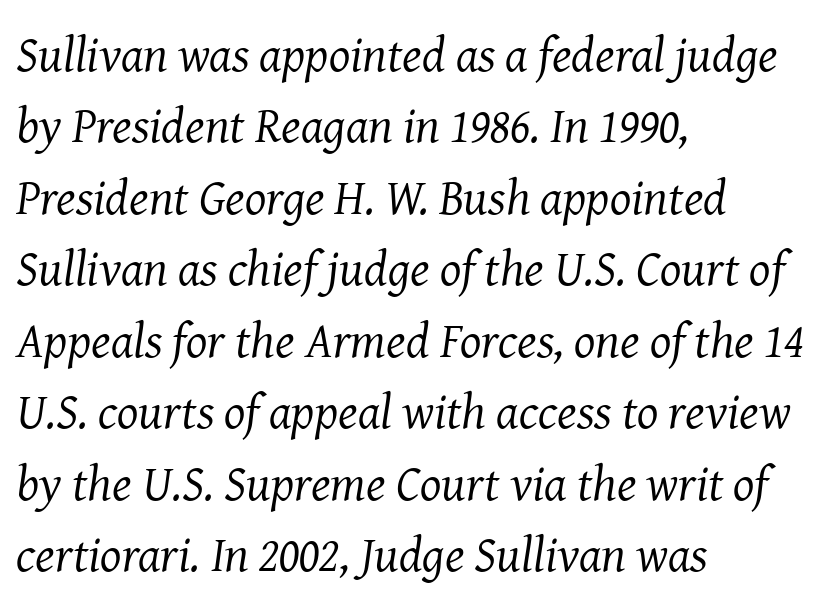
{"serif": "yes", "italic": "yes", "lean": "right", "slant_degrees": 8, "bold": "no", "weight": "regular", "width": "normal", "stroke_contrast": "medium", "x_height": "medium", "monospaced": "no", "underline": "no", "align": "left", "line_spacing": "normal", "line_spacing_ratio": 1.43, "letter_spacing": "normal", "letter_spacing_em": 0.0, "glyph_px": 50}
